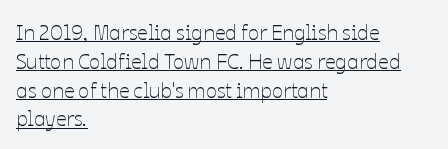
In designer terms, the underline attribute is active on this setting. Is the type heavy? It reads as light-to-regular instead. Vertically, the passage feels balanced, rows spaced as you'd expect. Is there any slant? The stems are plumb. The gaps between neighbouring characters are ordinary and unremarkable.
